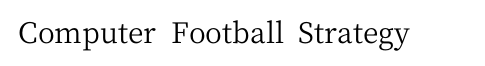
The image shows 29 px regular-weight serif type, upright; set normal letter spacing, not underlined; medium stroke contrast and a medium x-height.
